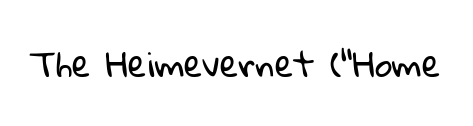
Q: Is the text bold? A: No.
Q: Is the typeface a serif or a sans-serif typeface? A: Sans-serif.
Q: Is the text underlined? A: No.
Q: Is the spacing between letters normal or unusually wide? A: Normal.
Q: Width (condensed, normal, or wide)? A: Normal.
Q: Stroke contrast? A: Low.
Q: x-height? A: Medium.
Q: Monospaced? A: No.
